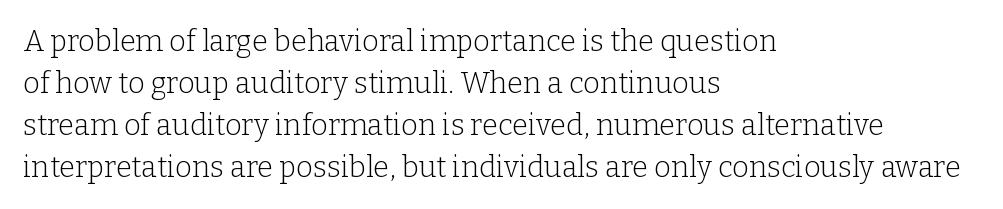
{"serif": "yes", "italic": "no", "bold": "no", "weight": "light", "width": "normal", "stroke_contrast": "low", "x_height": "medium", "monospaced": "no", "underline": "no", "align": "left", "line_spacing": "normal", "line_spacing_ratio": 1.45, "letter_spacing": "normal", "letter_spacing_em": 0.0, "glyph_px": 29}
